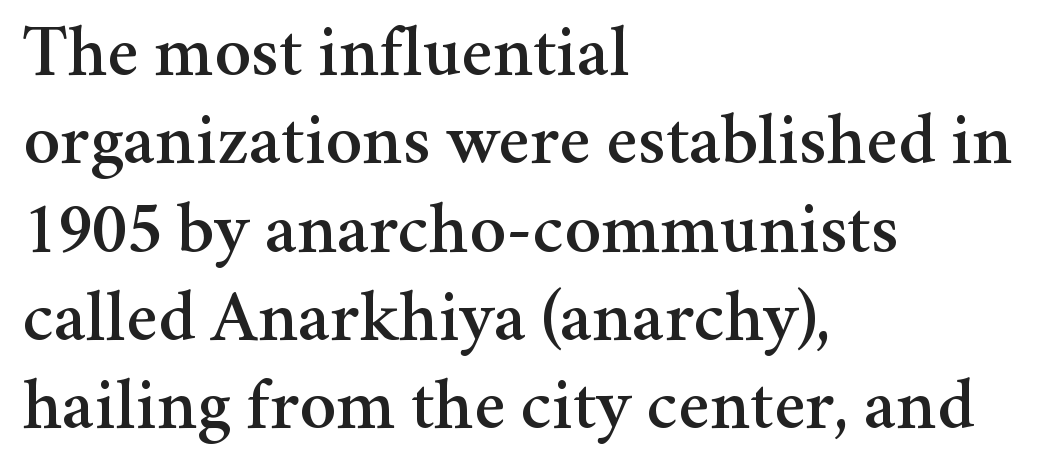
{"serif": "yes", "italic": "no", "width": "normal", "stroke_contrast": "medium", "x_height": "medium", "monospaced": "no", "underline": "no", "align": "left", "line_spacing_ratio": 1.21, "letter_spacing": "normal", "letter_spacing_em": 0.0, "glyph_px": 73}
